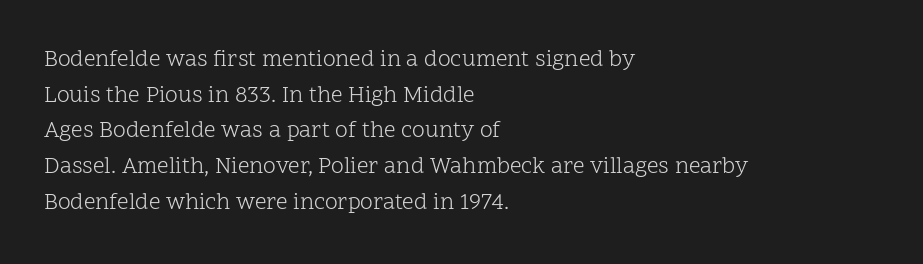
Baseline-to-baseline distance is the conventional proportion of letter height. The passage is arranged the way most books set body copy — flush left. The glyphs are unaccompanied by any horizontal stroke below them. The gaps between neighbouring characters are ordinary and unremarkable.
